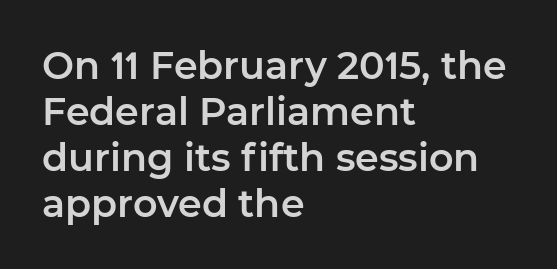
Q: Is the text italic (slanted)? A: No, it is upright.
Q: Is the typeface a serif or a sans-serif typeface? A: Sans-serif.
Q: Is the text underlined? A: No.
Q: How is the paragraph aligned? A: Left-aligned.
Q: Is the spacing between letters normal or unusually wide? A: Normal.
Q: Width (condensed, normal, or wide)? A: Normal.
Q: Stroke contrast? A: Low.
Q: x-height? A: Medium.
Q: Monospaced? A: No.
